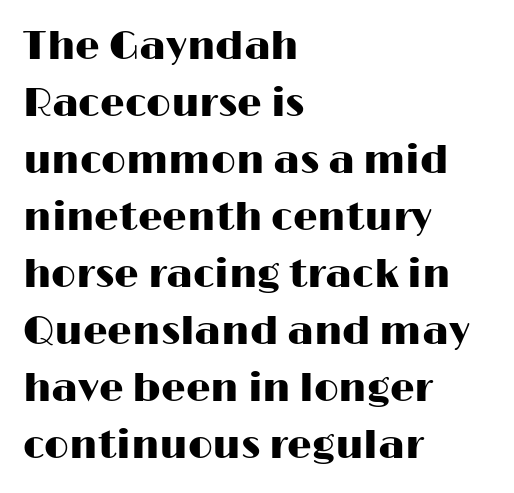
The image shows 39 px wide sans-serif type, upright; set left-aligned, normal line spacing (1.46x), normal letter spacing, not underlined; high stroke contrast and a medium x-height.
